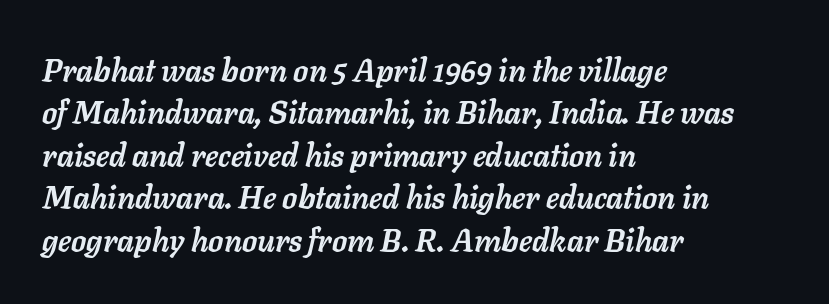
{"italic": "yes", "lean": "right", "slant_degrees": 11, "bold": "yes", "weight": "semibold", "width": "normal", "stroke_contrast": "low", "x_height": "medium", "monospaced": "no", "underline": "no", "align": "left", "line_spacing": "normal", "line_spacing_ratio": 1.37, "letter_spacing": "normal", "letter_spacing_em": 0.0, "glyph_px": 31}
